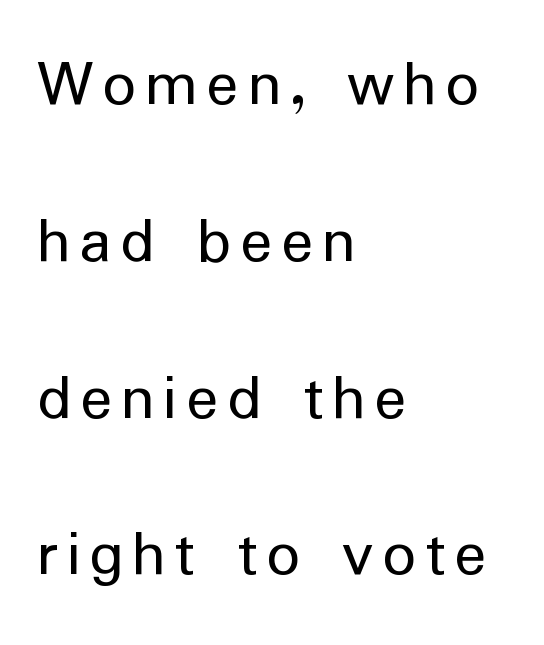
Q: Is the text bold? A: No.
Q: Is the text italic (slanted)? A: No, it is upright.
Q: Is the typeface a serif or a sans-serif typeface? A: Sans-serif.
Q: Is the text underlined? A: No.
Q: How is the paragraph aligned? A: Left-aligned.
Q: Is the spacing between lines tight, normal or loose? A: Loose.
Q: Width (condensed, normal, or wide)? A: Normal.
Q: Stroke contrast? A: Low.
Q: x-height? A: Medium.
Q: Monospaced? A: No.
